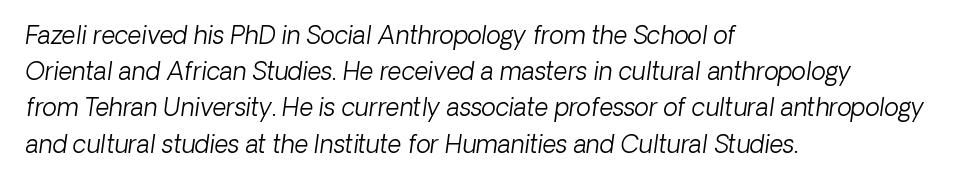
What's the leading like? Ordinary, nothing unusual. Emphasis-style slanted type is in use. The passage is arranged the way most books set body copy — flush left. No chunkiness to these letters — they're not bold. Standard letterfit; no display-style spreading of the glyphs. The zone under the glyphs is completely vacant.
